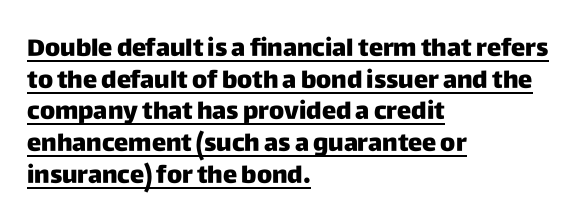
Nope, not italic — everything's standing straight. In terms of letterspacing, this is plain default setting. Like a heading marked for emphasis, these lines bear an underscore. Typesetter's note: full bold, strokes at maximum text heaviness. Vertical spacing — default. The paragraph shown leans on its left margin.
